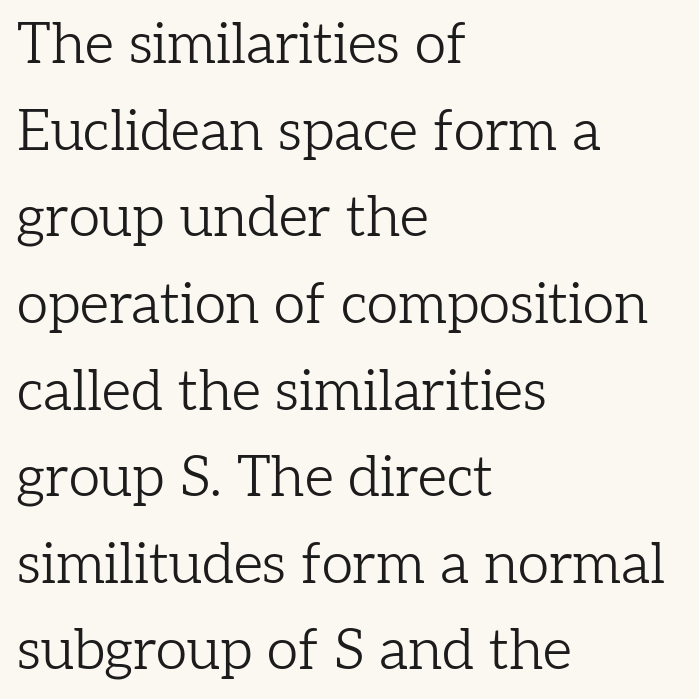
Look at the bottom of the vertical strokes: they flare into serifs here. If you measured baseline to baseline, you'd find a middling distance. Just letters on the line, the space beneath them empty. The rendering anchors every line to the left-hand side.
